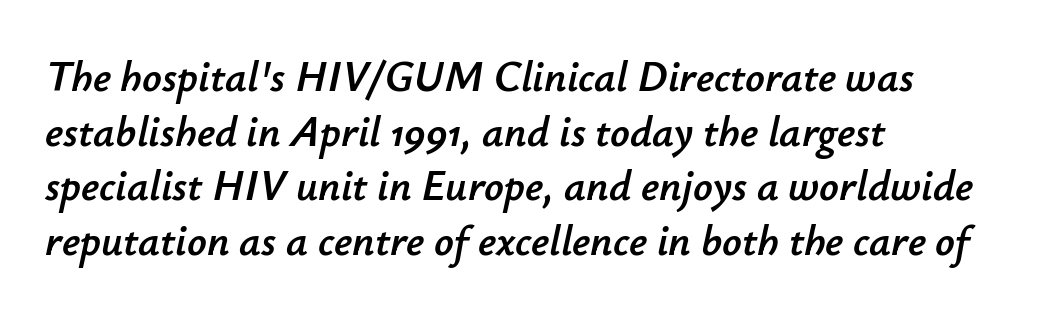
Vertical spacing — default. Slant detected: the letters are inclined. Left-aligned paragraph, ragged on the right. In terms of letterspacing, this is plain default setting. You could not count columns in this text — the font is proportionally spaced.
